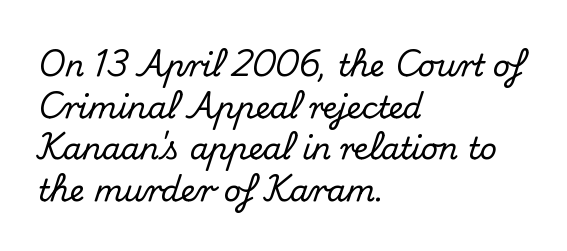
Q: Is the text italic (slanted)? A: Yes.
Q: Is the typeface a serif or a sans-serif typeface? A: Serif.
Q: Is the text underlined? A: No.
Q: How is the paragraph aligned? A: Left-aligned.
Q: Is the spacing between letters normal or unusually wide? A: Normal.
Q: Is the spacing between lines tight, normal or loose? A: Normal.
Q: Width (condensed, normal, or wide)? A: Normal.
Q: Stroke contrast? A: Medium.
Q: x-height? A: Small.
Q: Monospaced? A: No.
